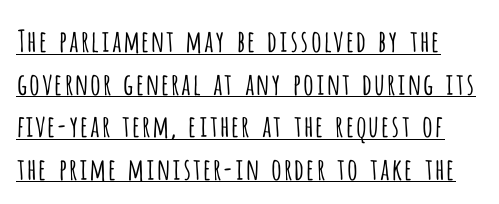
A typesetter would call this proportional, since set widths differ per character. The letterforms sit at book weight or below. The letters sit at their default tracking, neither squeezed nor spread. The font family rendered here belongs to the sans-serif group. The space between consecutive lines is moderate.
